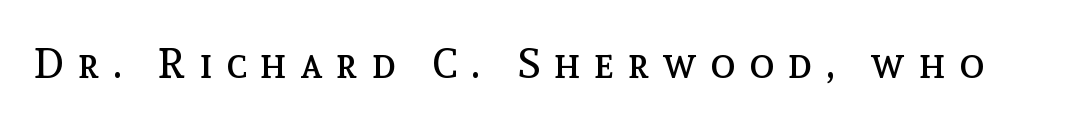
{"italic": "no", "bold": "no", "weight": "regular", "width": "normal", "x_height": "medium", "monospaced": "no", "underline": "no", "letter_spacing": "wide", "letter_spacing_em": 0.32, "glyph_px": 42}
